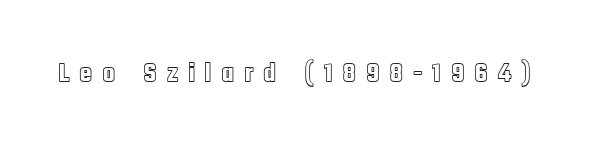
{"italic": "no", "underline": "no", "letter_spacing": "wide", "letter_spacing_em": 0.35, "glyph_px": 27}
